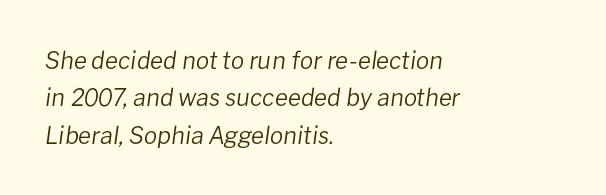
The image shows 24 px text type, italic (leaning right); set left-aligned, normal line spacing (1.56x), normal letter spacing, not underlined.
